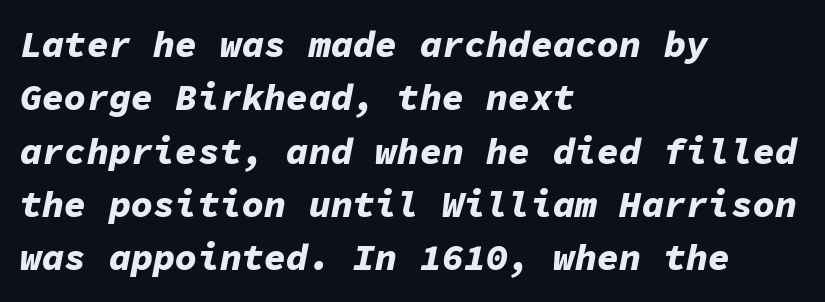
The image shows 37 px bold type, italic (leaning right), monospaced; set left-aligned, normal line spacing (1.44x), normal letter spacing, not underlined; low stroke contrast and a medium x-height.
